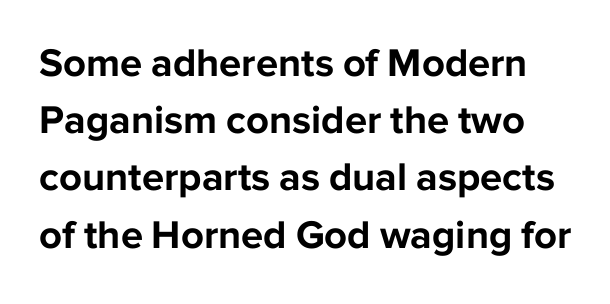
Posture: straight, roman, zero tilt. The face used here is proportionally spaced, like ordinary book or web type. The designer left line spacing at the default. The string is rendered with underlining switched off.
